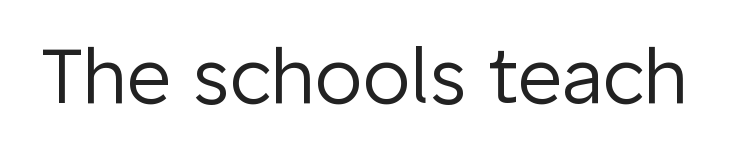
Q: Is the text bold? A: No.
Q: Is the text italic (slanted)? A: No, it is upright.
Q: Is the typeface a serif or a sans-serif typeface? A: Sans-serif.
Q: Is the text underlined? A: No.
Q: Is the spacing between letters normal or unusually wide? A: Normal.
Q: Width (condensed, normal, or wide)? A: Normal.
Q: Stroke contrast? A: Low.
Q: x-height? A: Medium.
Q: Monospaced? A: No.
